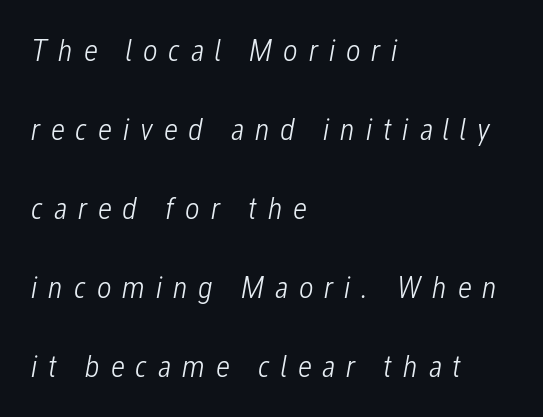
Q: Is the text bold? A: No.
Q: Is the text italic (slanted)? A: Yes, it leans right by about 12 degrees.
Q: Is the text underlined? A: No.
Q: How is the paragraph aligned? A: Left-aligned.
Q: Is the spacing between letters normal or unusually wide? A: Unusually wide.
Q: Is the spacing between lines tight, normal or loose? A: Loose.
Q: Width (condensed, normal, or wide)? A: Condensed.
Q: Stroke contrast? A: Low.
Q: x-height? A: Medium.
Q: Monospaced? A: No.
